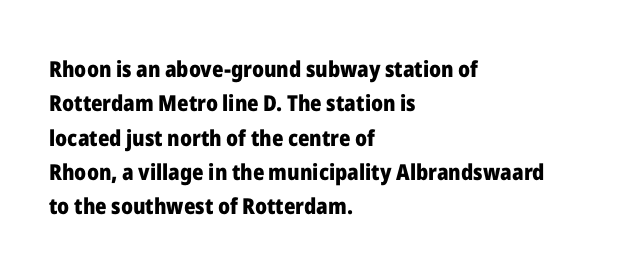
{"italic": "no", "bold": "yes", "underline": "no", "align": "left", "line_spacing": "normal", "line_spacing_ratio": 1.56, "letter_spacing": "normal", "letter_spacing_em": 0.0, "glyph_px": 22}
